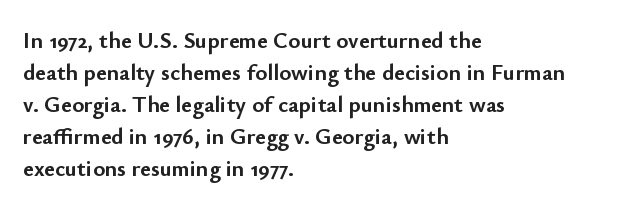
The image shows 23 px bold type, upright; set left-aligned, normal line spacing (1.39x), normal letter spacing, not underlined.
